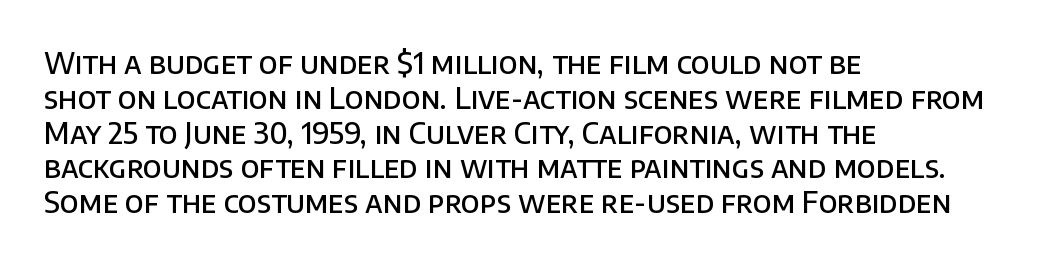
{"serif": "no", "italic": "no", "bold": "semi", "weight": "semibold", "width": "normal", "stroke_contrast": "low", "x_height": "large", "monospaced": "no", "underline": "no", "align": "left", "line_spacing_ratio": 1.2, "letter_spacing": "normal", "letter_spacing_em": 0.0, "glyph_px": 29}
